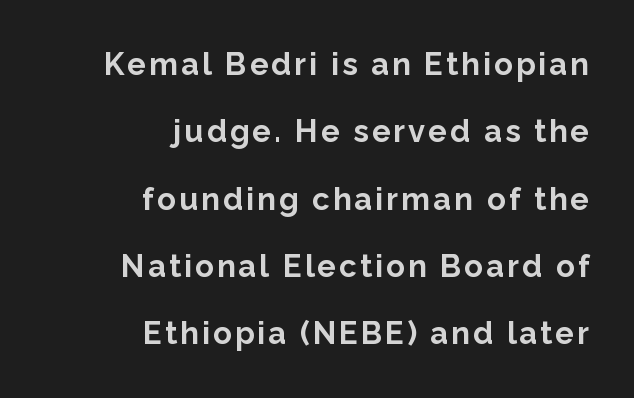
The image shows 31 px bold sans-serif type, upright; set right-aligned, loose line spacing (2.17x), not underlined; low stroke contrast and a medium x-height.
